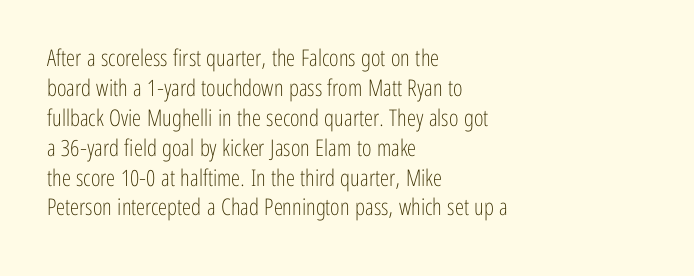
{"italic": "no", "bold": "no", "underline": "no", "align": "left", "line_spacing": "normal", "line_spacing_ratio": 1.3, "letter_spacing": "normal", "letter_spacing_em": 0.0, "glyph_px": 23}
